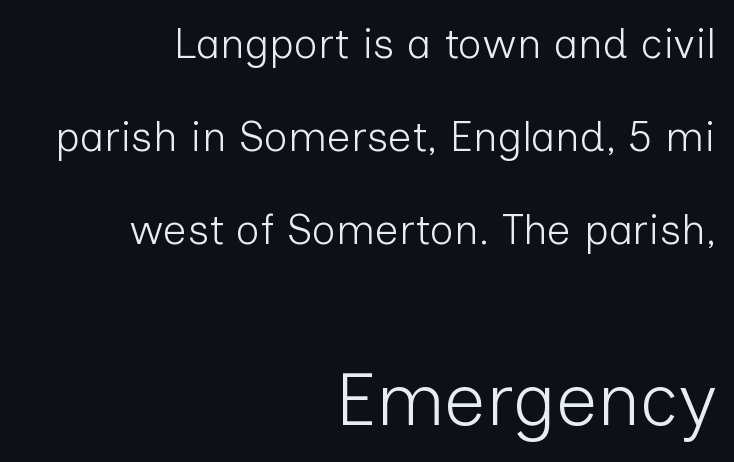
The axis of the letterforms is exactly vertical. The face used here is proportionally spaced, like ordinary book or web type. Look at the tracking — it's just the regular setting, nothing added. Casual observation: everything's shoved over to the right. Type without underlining.
